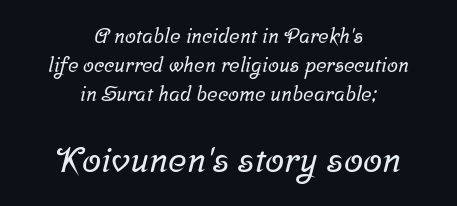
The image shows 35 px text type; set centered, normal line spacing (1.44x), normal letter spacing, not underlined; the second (bottom) block is 1.75x larger; low stroke contrast and a medium x-height.
